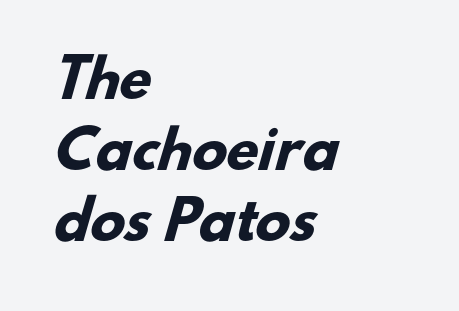
The image shows 52 px heavy sans-serif type; set left-aligned, normal line spacing (1.37x), normal letter spacing, not underlined; low stroke contrast and a small x-height.
